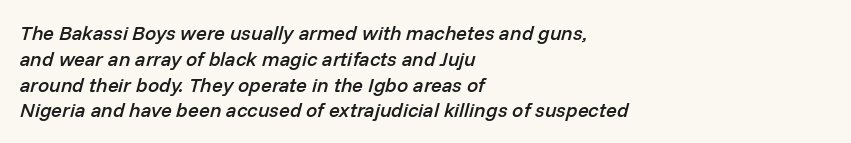
Q: Is the text bold? A: Semi-bold.
Q: Is the text italic (slanted)? A: Yes, it leans right by about 14 degrees.
Q: Is the text underlined? A: No.
Q: How is the paragraph aligned? A: Left-aligned.
Q: Is the spacing between letters normal or unusually wide? A: Normal.
Q: Is the spacing between lines tight, normal or loose? A: Normal.
